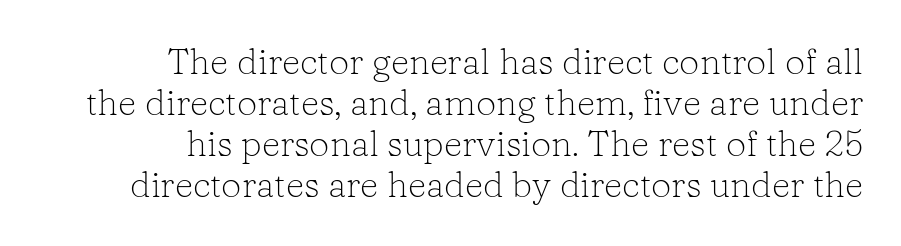
Letters rest on an invisible, unmarked baseline. Reading down the column, the eye jumps only a short way to each next line. Does the lettering tilt? It doesn't — this is upright. These lines are rendered in a variable-pitch font. Casual observation: everything's shoved over to the right.
